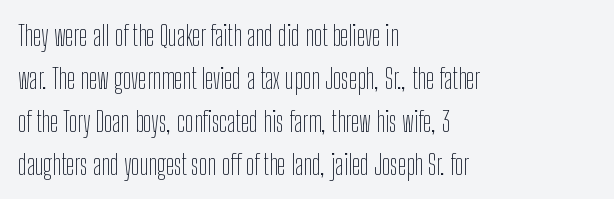
The image shows 28 px thin, condensed sans-serif type, upright; set left-aligned, normal line spacing (1.53x), normal letter spacing, not underlined; low stroke contrast and a medium x-height.
